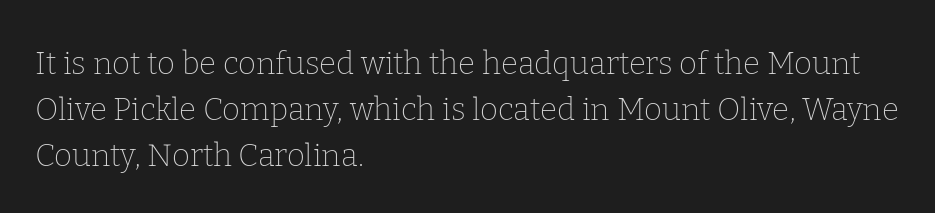
The image shows 31 px thin serif type, upright; set left-aligned, normal line spacing (1.48x), normal letter spacing, not underlined; low stroke contrast and a medium x-height.
